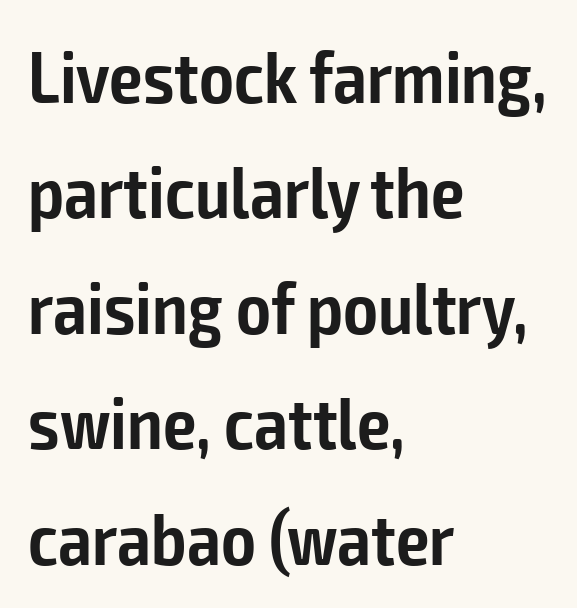
Q: Is the text bold? A: Semi-bold.
Q: Is the text italic (slanted)? A: No, it is upright.
Q: Is the typeface a serif or a sans-serif typeface? A: Sans-serif.
Q: Is the text underlined? A: No.
Q: How is the paragraph aligned? A: Left-aligned.
Q: Is the spacing between letters normal or unusually wide? A: Normal.
Q: Is the spacing between lines tight, normal or loose? A: Normal.
Q: Width (condensed, normal, or wide)? A: Condensed.
Q: Stroke contrast? A: Low.
Q: x-height? A: Medium.
Q: Monospaced? A: No.
